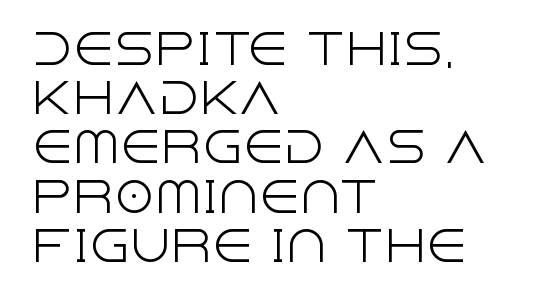
Q: Is the text bold? A: No.
Q: Is the text italic (slanted)? A: No, it is upright.
Q: Is the typeface a serif or a sans-serif typeface? A: Sans-serif.
Q: Is the text underlined? A: No.
Q: How is the paragraph aligned? A: Left-aligned.
Q: Is the spacing between letters normal or unusually wide? A: Normal.
Q: Width (condensed, normal, or wide)? A: Normal.
Q: x-height? A: Large.
Q: Monospaced? A: No.
